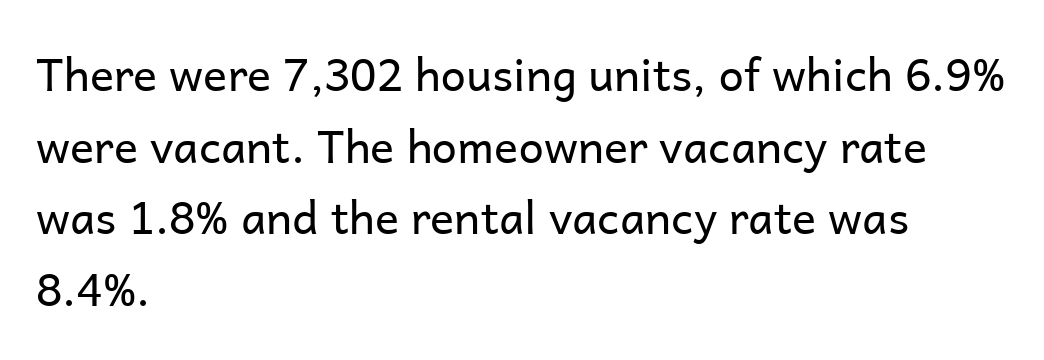
Q: Is the text bold? A: No.
Q: Is the text italic (slanted)? A: No, it is upright.
Q: Is the typeface a serif or a sans-serif typeface? A: Sans-serif.
Q: Is the text underlined? A: No.
Q: How is the paragraph aligned? A: Left-aligned.
Q: Is the spacing between letters normal or unusually wide? A: Normal.
Q: Is the spacing between lines tight, normal or loose? A: Normal.
Q: Width (condensed, normal, or wide)? A: Normal.
Q: Stroke contrast? A: Low.
Q: x-height? A: Medium.
Q: Monospaced? A: No.
